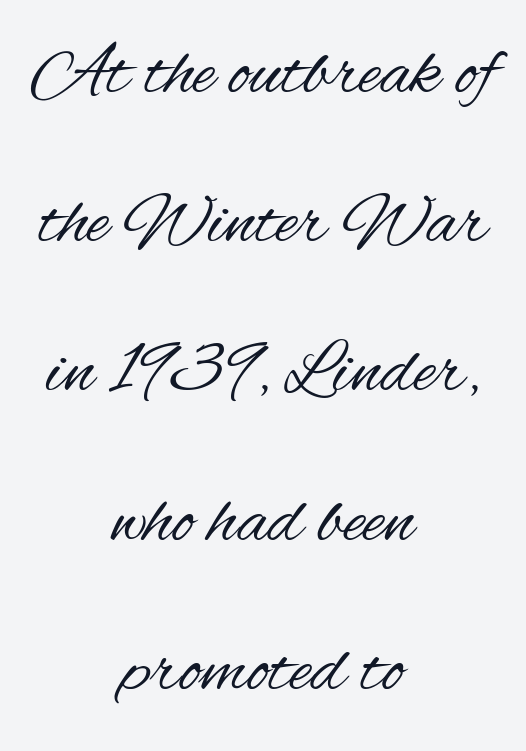
{"serif": "no", "bold": "no", "weight": "regular", "width": "condensed", "stroke_contrast": "medium", "x_height": "small", "monospaced": "no", "underline": "no", "align": "center", "line_spacing": "loose", "line_spacing_ratio": 1.99, "letter_spacing": "normal", "letter_spacing_em": 0.0, "glyph_px": 75}
